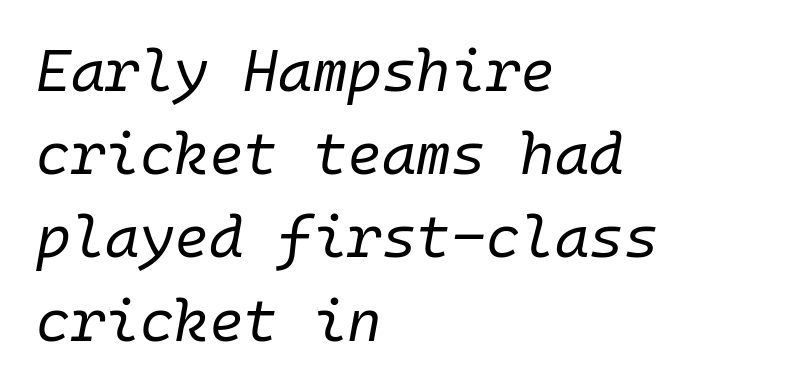
Q: Is the text bold? A: No.
Q: Is the text italic (slanted)? A: Yes, it leans right by about 10 degrees.
Q: Is the text underlined? A: No.
Q: How is the paragraph aligned? A: Left-aligned.
Q: Is the spacing between letters normal or unusually wide? A: Normal.
Q: Is the spacing between lines tight, normal or loose? A: Normal.
Q: Width (condensed, normal, or wide)? A: Normal.
Q: Stroke contrast? A: Low.
Q: x-height? A: Medium.
Q: Monospaced? A: Yes.
